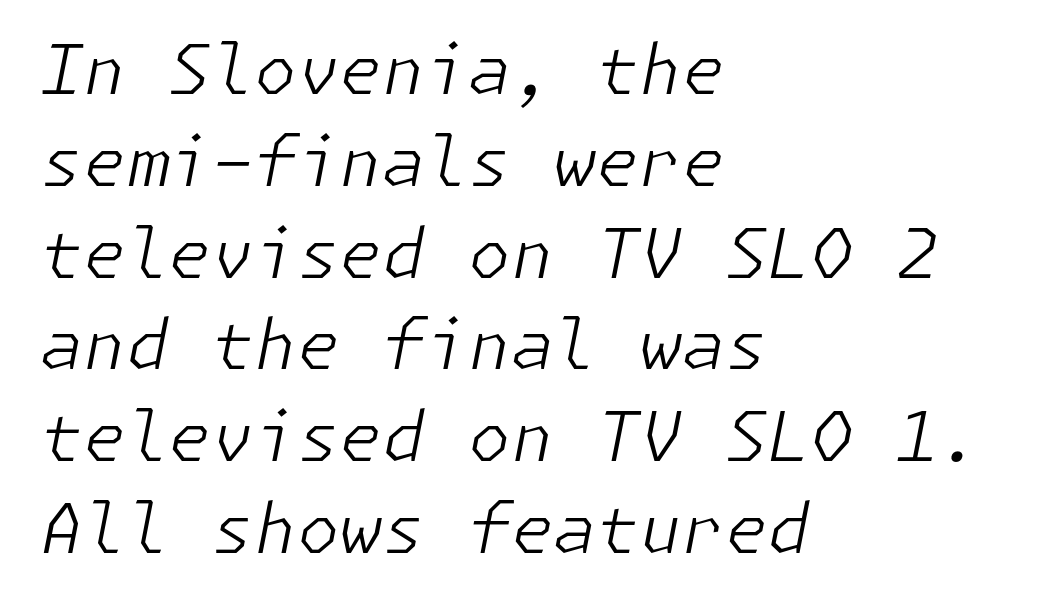
{"italic": "yes", "lean": "right", "slant_degrees": 11, "bold": "no", "weight": "light", "width": "normal", "stroke_contrast": "low", "x_height": "medium", "underline": "no", "align": "left", "line_spacing": "normal", "line_spacing_ratio": 1.33, "letter_spacing": "normal", "letter_spacing_em": 0.0, "glyph_px": 69}
